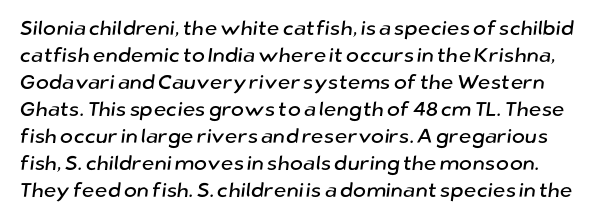
The image shows 20 px text type; set normal line spacing (1.35x), normal letter spacing, not underlined.
